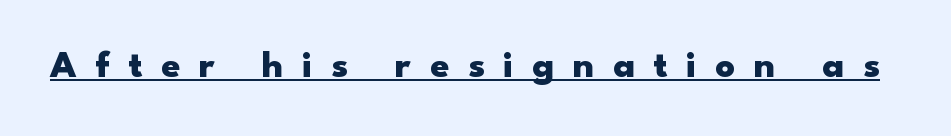
Q: Is the text bold? A: Yes.
Q: Is the text italic (slanted)? A: No, it is upright.
Q: Is the typeface a serif or a sans-serif typeface? A: Sans-serif.
Q: Is the text underlined? A: Yes.
Q: Is the spacing between letters normal or unusually wide? A: Unusually wide.
Q: Width (condensed, normal, or wide)? A: Wide.
Q: Stroke contrast? A: Low.
Q: x-height? A: Small.
Q: Monospaced? A: No.
